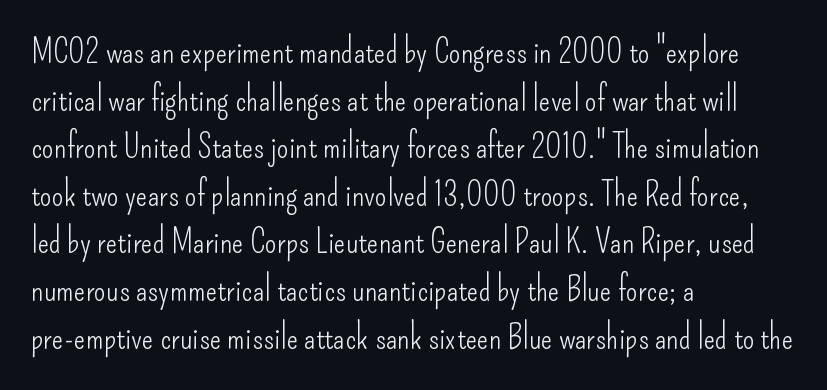
{"serif": "no", "italic": "no", "bold": "no", "weight": "light", "width": "condensed", "stroke_contrast": "low", "x_height": "small", "monospaced": "no", "underline": "no", "align": "left", "line_spacing": "normal", "line_spacing_ratio": 1.4, "letter_spacing": "normal", "letter_spacing_em": 0.0, "glyph_px": 34}
